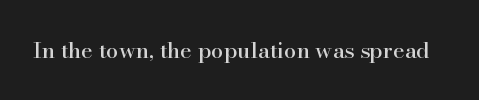
Q: Is the text italic (slanted)? A: No, it is upright.
Q: Is the text underlined? A: No.
Q: Is the spacing between letters normal or unusually wide? A: Normal.
